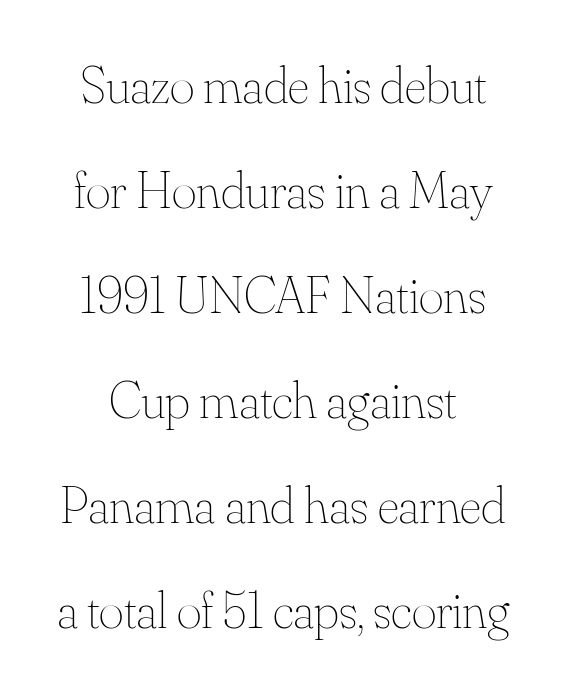
The lettering stays uniformly vertical, giving the passage a roman look. In terms of letterspacing, this is plain default setting. Successive baselines arrive slowly, with a big drop between each. Bare-footed words on every line. Note the varied advance widths — an 'i' is clearly narrower than an 'm'. No heavy texture on the line: the type isn't bold.
